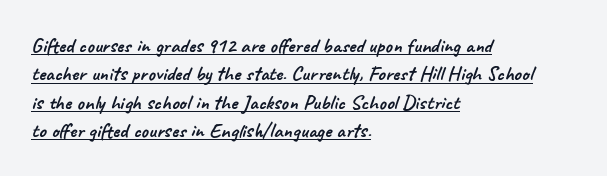
{"underline": "yes", "align": "left", "line_spacing": "normal", "line_spacing_ratio": 1.35, "letter_spacing": "normal", "letter_spacing_em": 0.0, "glyph_px": 21}
